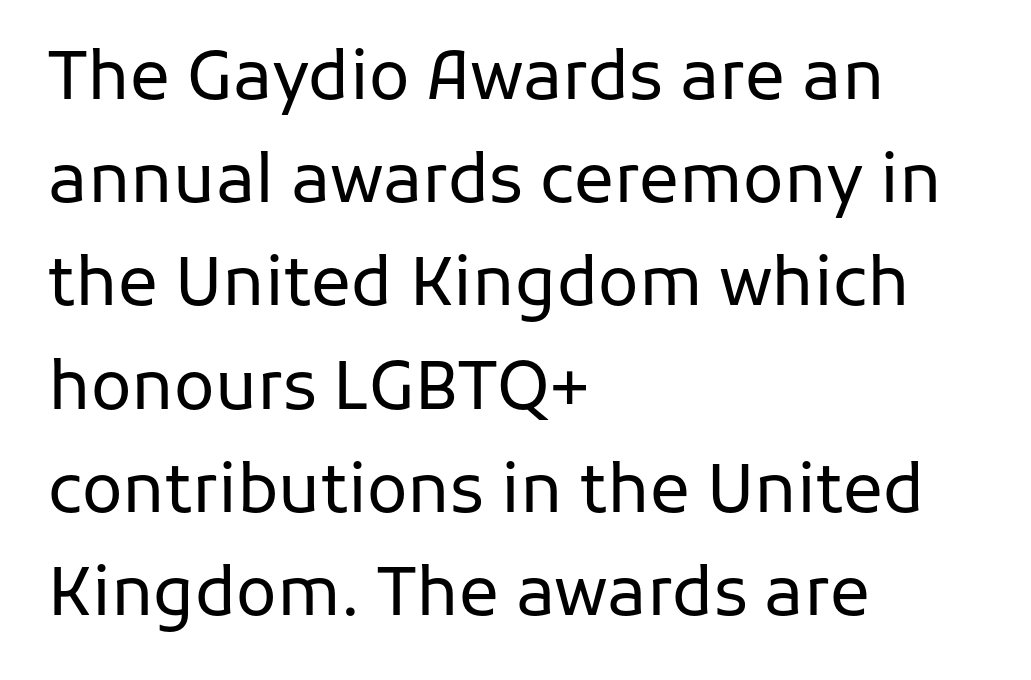
When letters stand straight like this, we call the style roman or upright. Rule under the text: the space is simply empty. A typesetter would call this proportional, since set widths differ per character. Nothing unusual about the tracking: characters are spaced as the font intends. Where is the straight margin? On the left.
